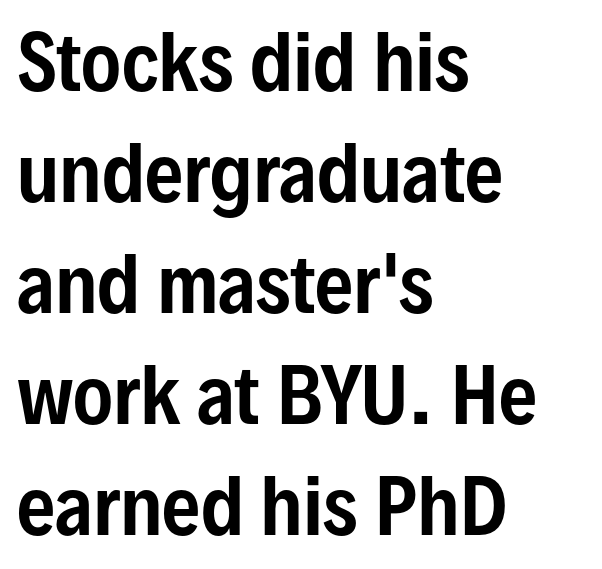
{"serif": "no", "italic": "no", "width": "condensed", "stroke_contrast": "low", "x_height": "medium", "monospaced": "no", "underline": "no", "align": "left", "line_spacing": "normal", "line_spacing_ratio": 1.48, "letter_spacing": "normal", "letter_spacing_em": 0.0, "glyph_px": 75}
